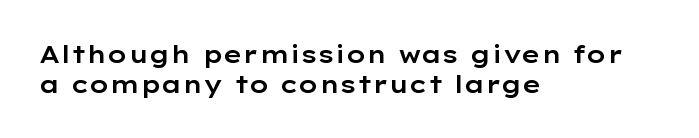
{"italic": "no", "underline": "no", "align": "left", "line_spacing_ratio": 1.23, "letter_spacing": "normal", "letter_spacing_em": 0.0, "glyph_px": 24}
